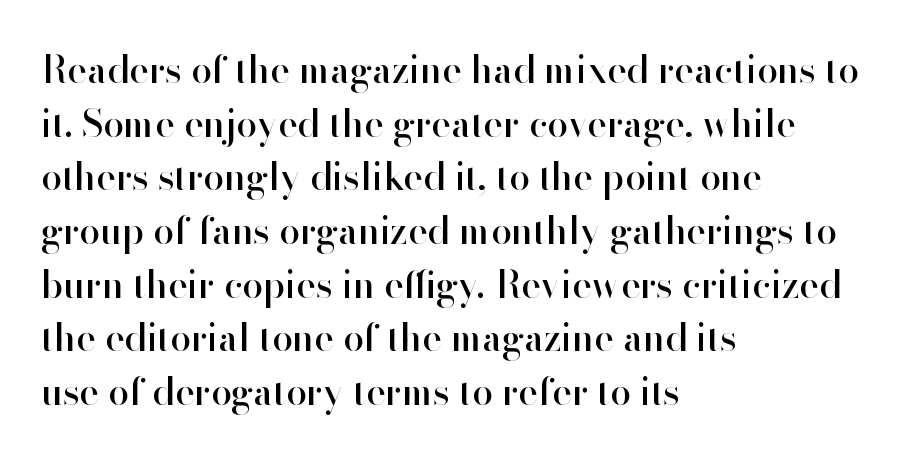
{"serif": "no", "italic": "no", "width": "normal", "stroke_contrast": "high", "x_height": "small", "monospaced": "no", "underline": "no", "align": "left", "line_spacing": "normal", "line_spacing_ratio": 1.45, "letter_spacing": "normal", "letter_spacing_em": 0.0, "glyph_px": 37}
